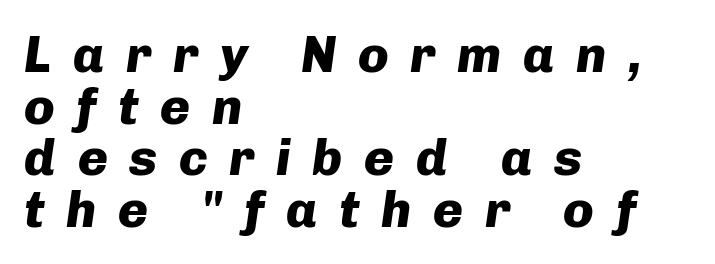
{"italic": "yes", "lean": "right", "slant_degrees": 8, "bold": "yes", "weight": "heavy", "width": "normal", "stroke_contrast": "low", "x_height": "medium", "monospaced": "no", "underline": "no", "align": "left", "line_spacing": "tight", "line_spacing_ratio": 1.01, "letter_spacing": "wide", "letter_spacing_em": 0.42, "glyph_px": 51}
